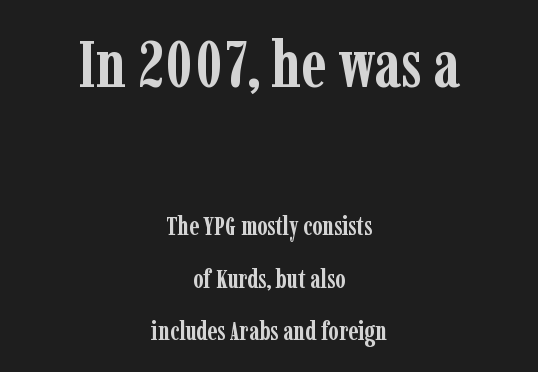
{"serif": "yes", "italic": "no", "bold": "yes", "weight": "semibold", "width": "condensed", "stroke_contrast": "low", "x_height": "medium", "monospaced": "no", "underline": "no", "align": "center", "line_spacing": "loose", "line_spacing_ratio": 2.02, "letter_spacing": "normal", "letter_spacing_em": 0.0, "larger_block": "first", "size_ratio": 2.54, "glyph_px": 66}
